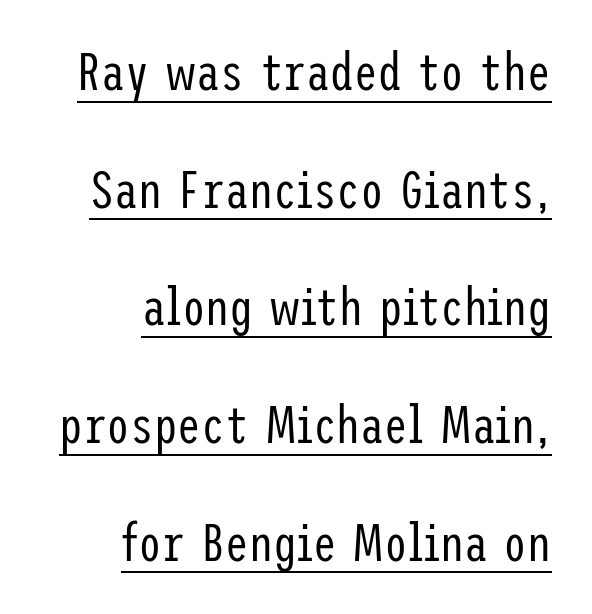
Q: Is the text bold? A: No.
Q: Is the text italic (slanted)? A: No, it is upright.
Q: Is the typeface a serif or a sans-serif typeface? A: Sans-serif.
Q: Is the text underlined? A: Yes.
Q: How is the paragraph aligned? A: Right-aligned.
Q: Is the spacing between letters normal or unusually wide? A: Normal.
Q: Is the spacing between lines tight, normal or loose? A: Loose.
Q: Width (condensed, normal, or wide)? A: Condensed.
Q: Stroke contrast? A: Low.
Q: x-height? A: Medium.
